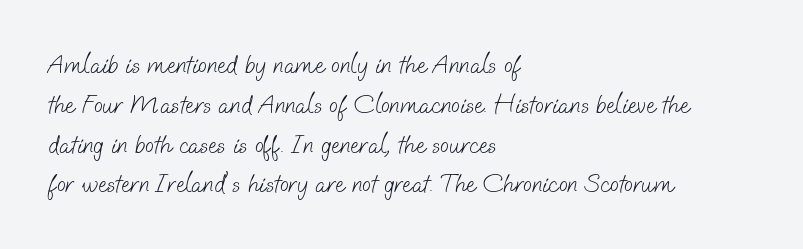
The image shows 26 px text type; set left-aligned, normal line spacing (1.53x), normal letter spacing, not underlined.
